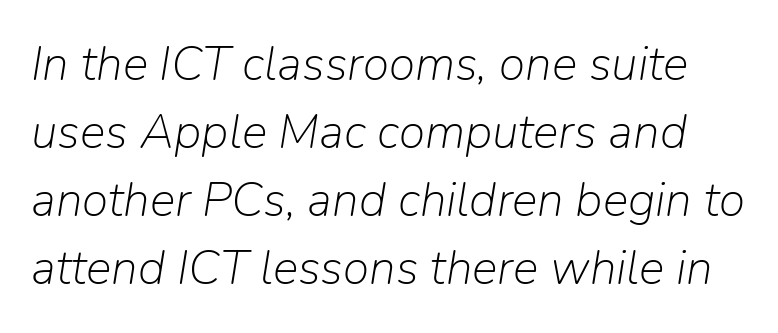
Q: Is the text bold? A: No.
Q: Is the text italic (slanted)? A: Yes, it leans right by about 9 degrees.
Q: Is the text underlined? A: No.
Q: Is the spacing between letters normal or unusually wide? A: Normal.
Q: Is the spacing between lines tight, normal or loose? A: Normal.
Q: Width (condensed, normal, or wide)? A: Normal.
Q: Stroke contrast? A: Low.
Q: x-height? A: Medium.
Q: Monospaced? A: No.
